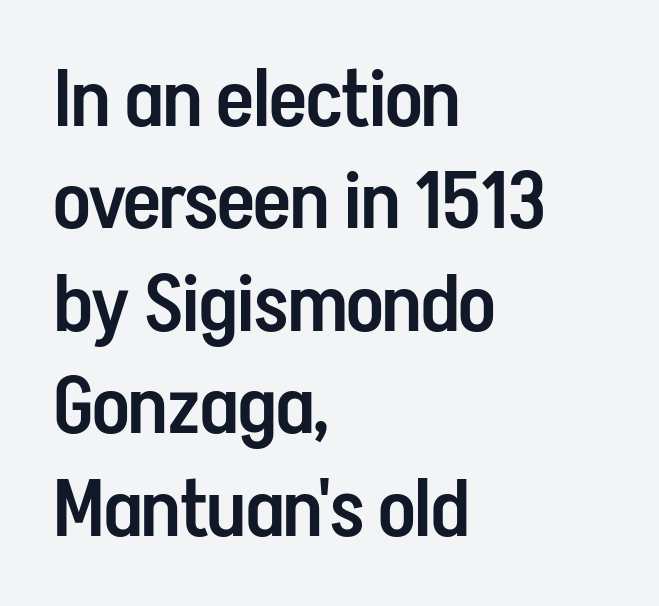
In terms of letterspacing, this is plain default setting. Interline gaps are of average width in this sample. A roman cut, with each character standing at attention. Look at the bottom of the vertical strokes: they stop flat, with no serifs. Beneath every word, the page is bare. The passage shown is typed in a proportional face where columns would drift.
